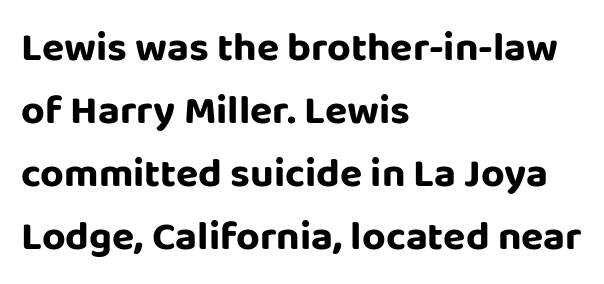
Q: Is the text italic (slanted)? A: No, it is upright.
Q: Is the typeface a serif or a sans-serif typeface? A: Sans-serif.
Q: Is the text underlined? A: No.
Q: How is the paragraph aligned? A: Left-aligned.
Q: Is the spacing between letters normal or unusually wide? A: Normal.
Q: Is the spacing between lines tight, normal or loose? A: Normal.
Q: Width (condensed, normal, or wide)? A: Normal.
Q: Stroke contrast? A: Low.
Q: x-height? A: Large.
Q: Monospaced? A: No.
